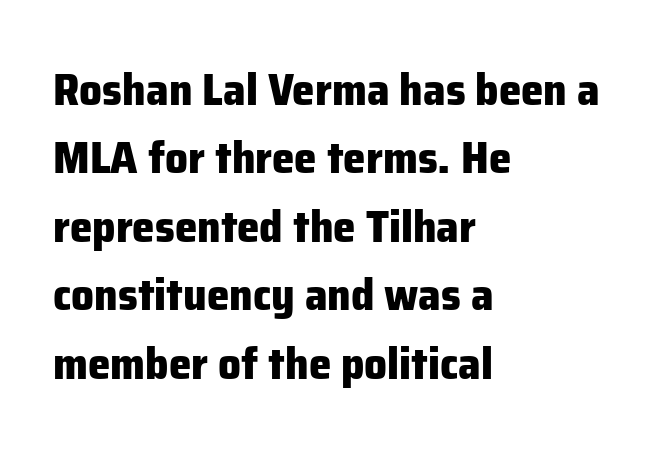
Q: Is the text bold? A: Yes.
Q: Is the text italic (slanted)? A: No, it is upright.
Q: Is the typeface a serif or a sans-serif typeface? A: Sans-serif.
Q: Is the text underlined? A: No.
Q: How is the paragraph aligned? A: Left-aligned.
Q: Is the spacing between letters normal or unusually wide? A: Normal.
Q: Is the spacing between lines tight, normal or loose? A: Normal.
Q: Width (condensed, normal, or wide)? A: Normal.
Q: Stroke contrast? A: Low.
Q: x-height? A: Medium.
Q: Monospaced? A: No.
